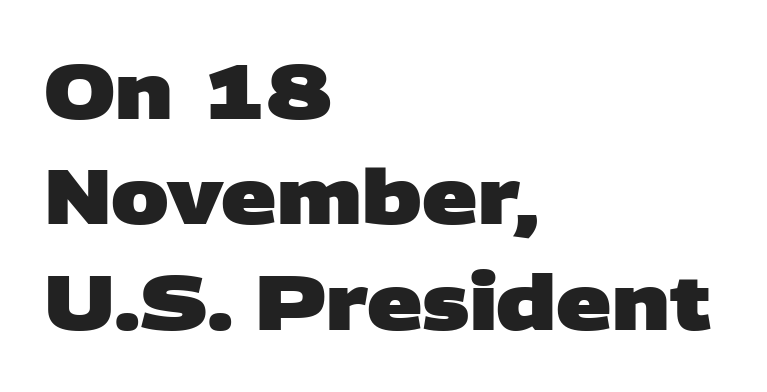
{"serif": "no", "bold": "yes", "weight": "heavy", "width": "wide", "stroke_contrast": "low", "x_height": "large", "monospaced": "no", "underline": "no", "align": "left", "line_spacing": "normal", "line_spacing_ratio": 1.37, "letter_spacing": "normal", "letter_spacing_em": 0.0, "glyph_px": 77}
